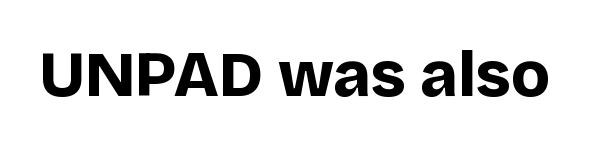
It's the straight-up-and-down kind of type. Classification — sans serif. Has an underline been added? It has not. What weight is shown? A full bold with thick strokes. These lines keep a tight, regular rhythm from letter to letter.
